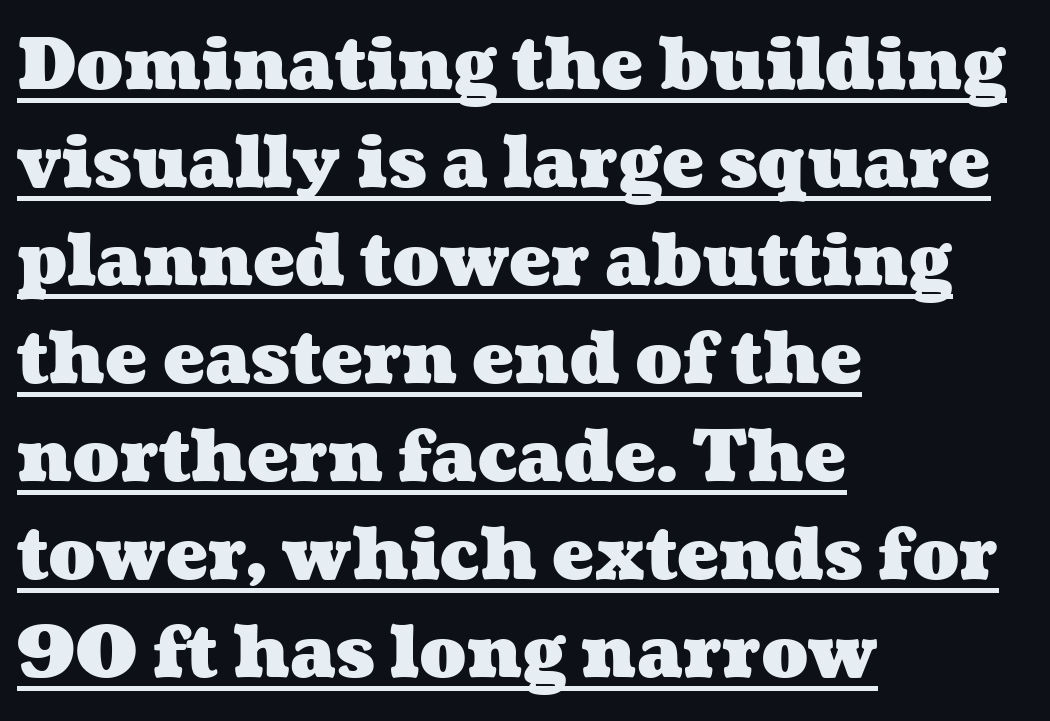
The face used here is rendered with its standard letterfit. Spacing verdict: proportional, widths tailored to each character. Heavy, bold letterforms. Each line starts at the same left margin while the right side varies.
